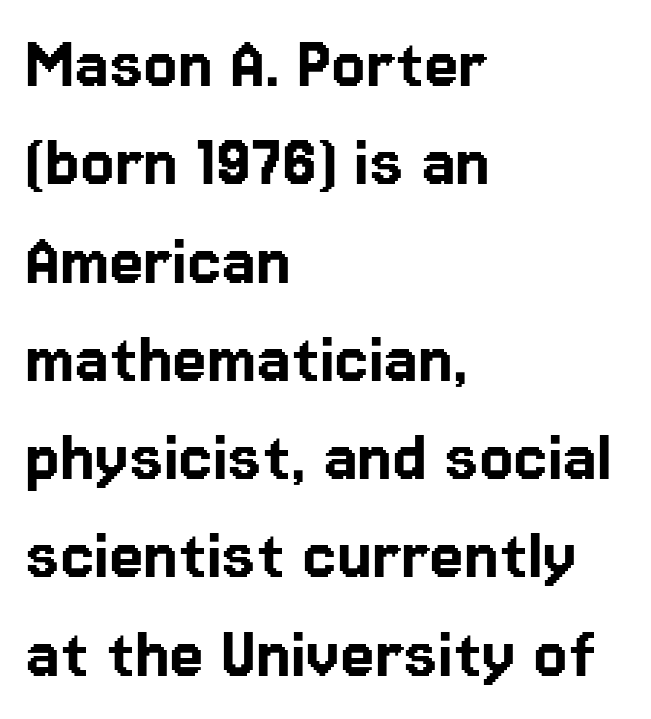
The image shows 78 px sans-serif type, upright; set left-aligned, normal line spacing (1.26x), normal letter spacing, not underlined; low stroke contrast and a medium x-height.
